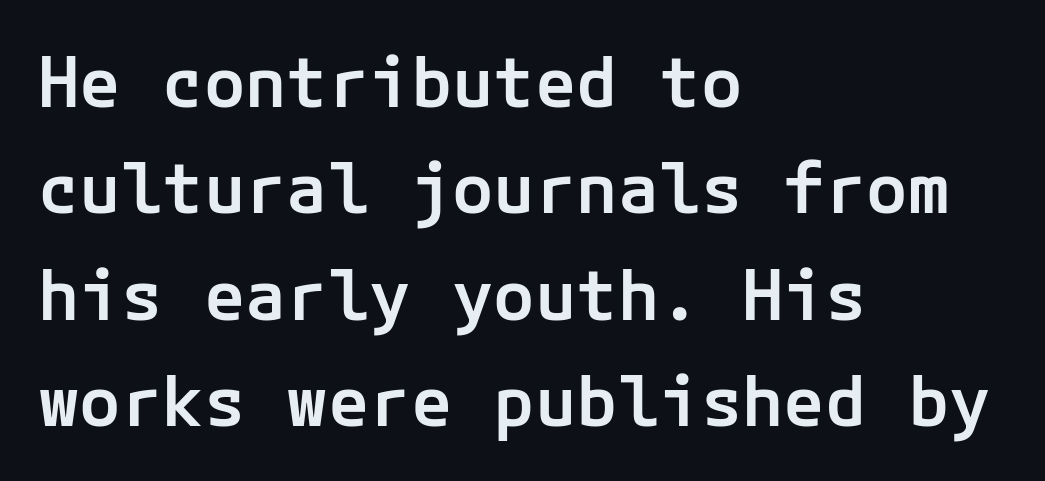
{"serif": "no", "italic": "no", "bold": "semi", "weight": "semibold", "width": "normal", "stroke_contrast": "low", "x_height": "medium", "underline": "no", "align": "left", "line_spacing": "normal", "line_spacing_ratio": 1.54, "letter_spacing": "normal", "letter_spacing_em": 0.0, "glyph_px": 69}
